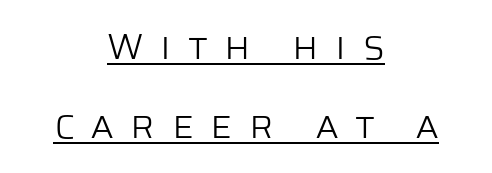
{"serif": "no", "italic": "no", "bold": "no", "weight": "light", "width": "normal", "stroke_contrast": "low", "x_height": "large", "monospaced": "no", "underline": "yes", "align": "center", "line_spacing": "loose", "line_spacing_ratio": 2.14, "letter_spacing": "wide", "letter_spacing_em": 0.45, "glyph_px": 37}
